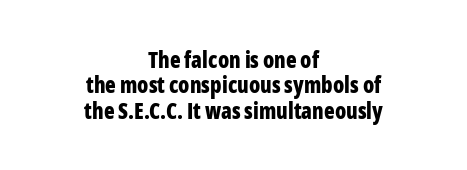
The image shows 22 px bold type, upright; set centered, tight line spacing (1.15x), normal letter spacing, not underlined.
